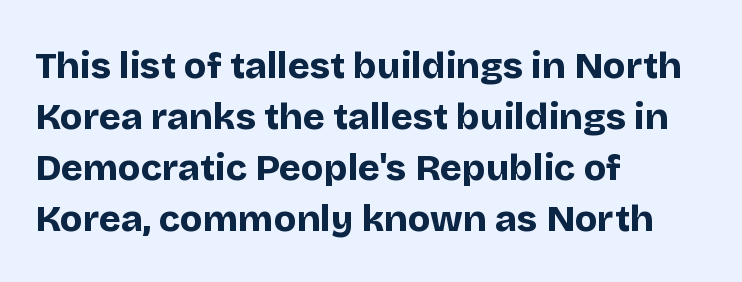
A typesetter would mark this as roman, not italic. Here the designer chose a conventional face with non-uniform glyph widths. What stands out about the letter spacing? Nothing — it is the standard amount. This is heavy type, rendered in bold. Glance below the letters and you will spot only blank space.
